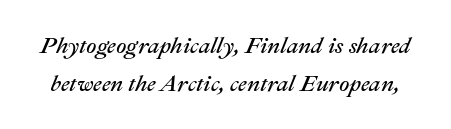
{"italic": "yes", "lean": "right", "slant_degrees": 22, "bold": "no", "underline": "no", "line_spacing": "normal", "line_spacing_ratio": 1.65, "letter_spacing": "normal", "letter_spacing_em": 0.0, "glyph_px": 23}
